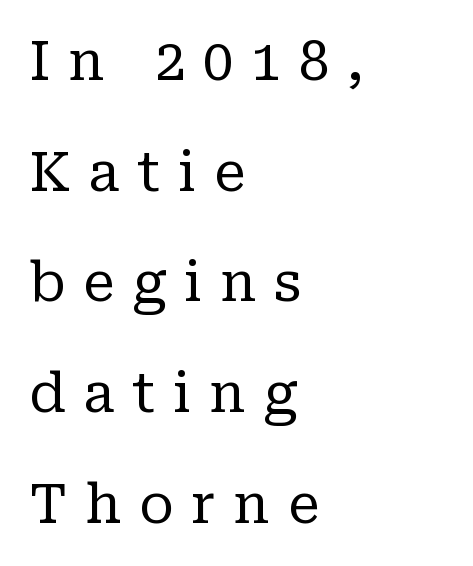
The image shows 54 px regular-weight serif type, upright; set left-aligned, loose line spacing (2.05x), unusually wide letter spacing (+0.33 em), not underlined; low stroke contrast and a medium x-height.
